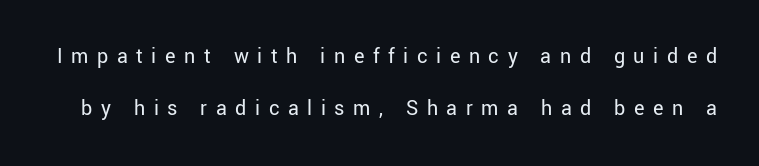
Q: Is the text bold? A: No.
Q: Is the text italic (slanted)? A: No, it is upright.
Q: Is the text underlined? A: No.
Q: Is the spacing between letters normal or unusually wide? A: Unusually wide.
Q: Is the spacing between lines tight, normal or loose? A: Loose.
